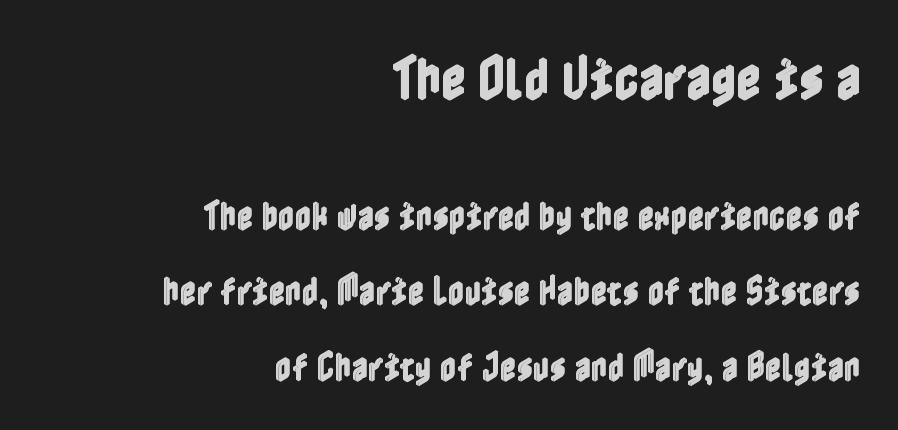
{"italic": "no", "width": "condensed", "x_height": "medium", "underline": "no", "align": "right", "line_spacing": "loose", "line_spacing_ratio": 2.35, "letter_spacing": "normal", "letter_spacing_em": 0.0, "larger_block": "first", "size_ratio": 1.5, "glyph_px": 48}
